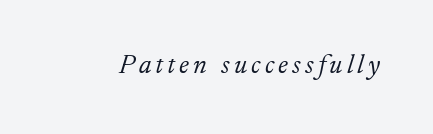
The image shows 27 px text type, italic (leaning right); set not underlined.
